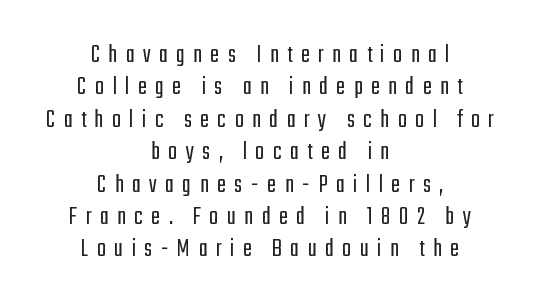
{"italic": "no", "bold": "no", "underline": "no", "align": "center", "line_spacing_ratio": 1.2, "letter_spacing": "wide", "letter_spacing_em": 0.31, "glyph_px": 27}
